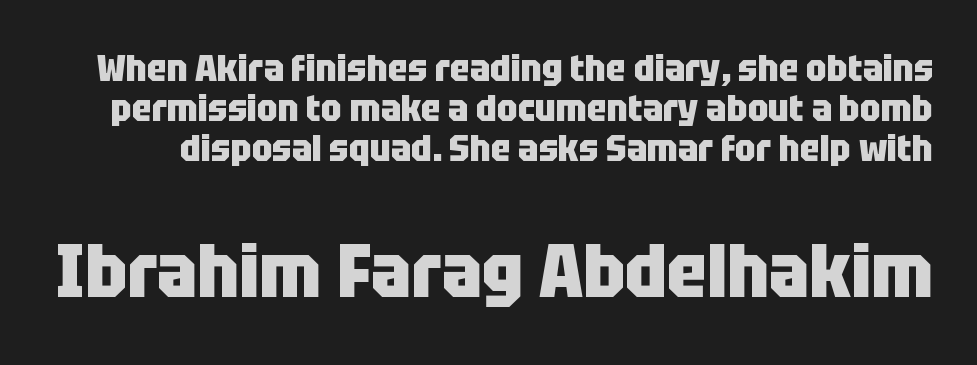
The image shows 74 px heavy, condensed sans-serif type, upright; set tight line spacing (1.08x), normal letter spacing, not underlined; the second (bottom) block is 2.0x larger; low stroke contrast and a large x-height.
